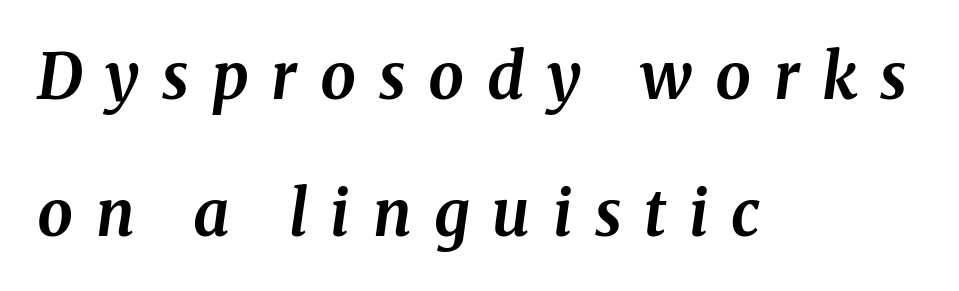
The image shows 63 px bold serif type, italic (leaning right); set left-aligned, loose line spacing (2.17x), unusually wide letter spacing (+0.36 em), not underlined; medium stroke contrast and a medium x-height.
